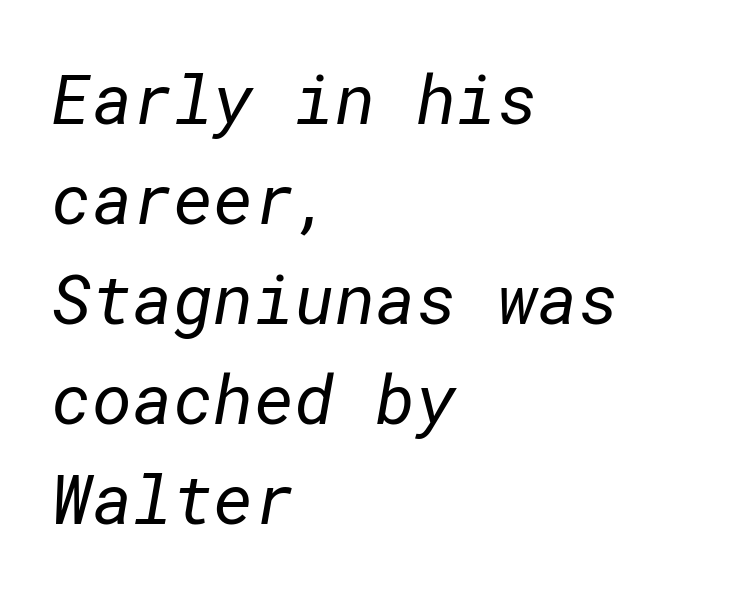
Check the space under the baseline: it is left empty. Alignment: flush left. Is there much room between lines? A standard amount, neither cramped nor airy. The font sits on the lighter half of the weight spectrum, regular included. Each word holds together tightly as a unit, with standard inter-letter gaps.
